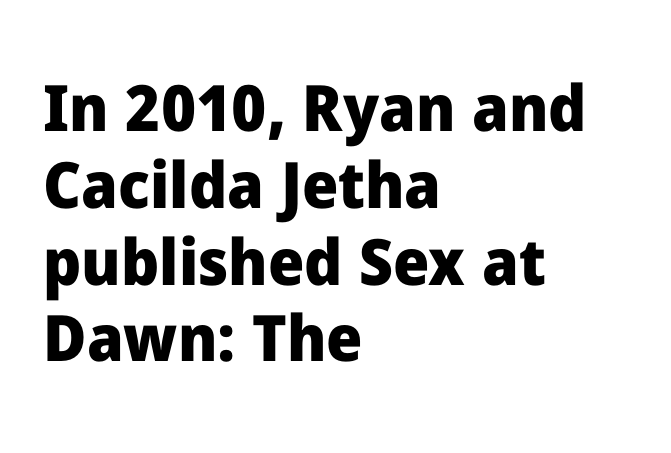
{"serif": "no", "italic": "no", "bold": "yes", "weight": "heavy", "width": "normal", "stroke_contrast": "low", "x_height": "medium", "monospaced": "no", "underline": "no", "align": "left", "line_spacing_ratio": 1.2, "letter_spacing": "normal", "letter_spacing_em": 0.0, "glyph_px": 64}
